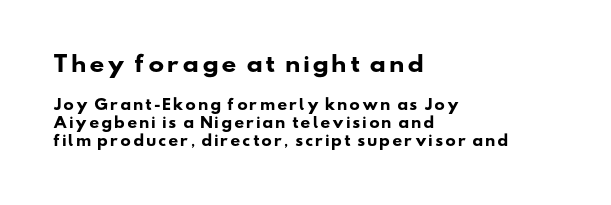
Q: Is the text bold? A: Yes.
Q: Is the text underlined? A: No.
Q: How is the paragraph aligned? A: Left-aligned.
Q: Is the spacing between lines tight, normal or loose? A: Normal.
Q: Which block of text is set in a larger size, the first (top) or the second (bottom)? A: The first (top) one.
